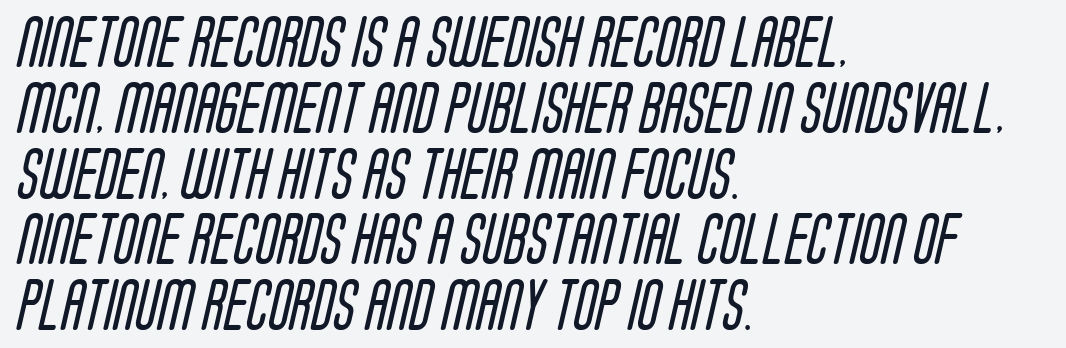
If you drew a ruler down the left edge, every line would touch it. Compared with a typical body face, this is equally light or lighter still. Spacing verdict: proportional, widths tailored to each character. Only glyphs here, with clear space below each row.
